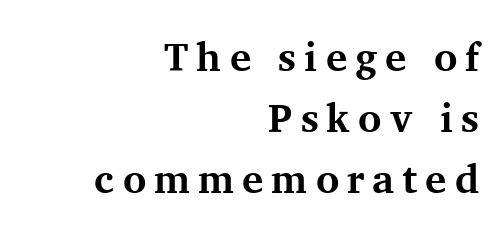
The image shows 40 px bold serif type, upright; set right-aligned, normal line spacing (1.52x), unusually wide letter spacing (+0.2 em), not underlined; medium stroke contrast and a medium x-height.
